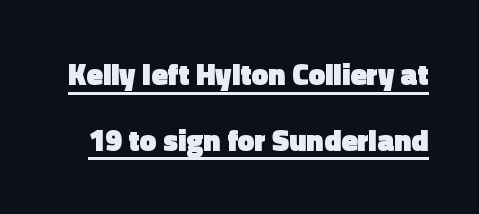
Q: Is the text bold? A: Yes.
Q: Is the text italic (slanted)? A: No, it is upright.
Q: Is the typeface a serif or a sans-serif typeface? A: Sans-serif.
Q: Is the text underlined? A: Yes.
Q: Is the spacing between letters normal or unusually wide? A: Normal.
Q: Is the spacing between lines tight, normal or loose? A: Loose.
Q: Width (condensed, normal, or wide)? A: Normal.
Q: x-height? A: Medium.
Q: Monospaced? A: No.
